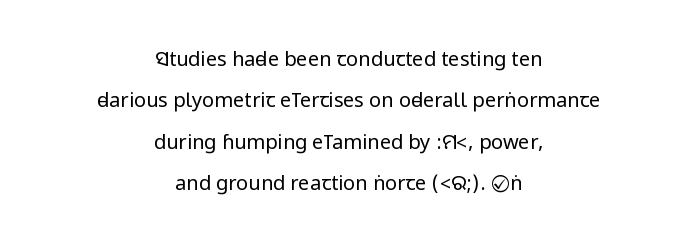
Q: Is the text bold? A: No.
Q: Is the text italic (slanted)? A: No, it is upright.
Q: Is the text underlined? A: No.
Q: How is the paragraph aligned? A: Centered.
Q: Is the spacing between letters normal or unusually wide? A: Normal.
Q: Is the spacing between lines tight, normal or loose? A: Loose.
